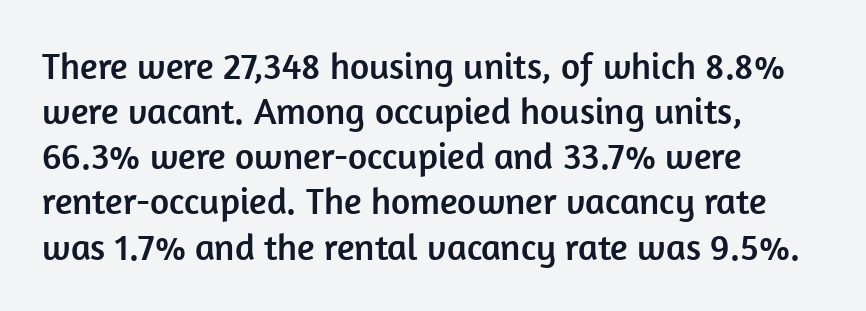
These lines are rendered in a variable-pitch font. Examine the stroke ends and you'll find no serifs. The gaps between neighbouring characters are ordinary and unremarkable. In terms of posture, this sample is upright.
